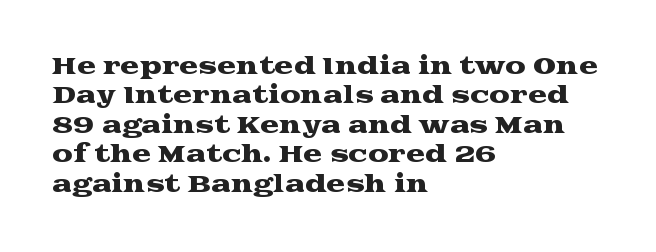
One-word summary of the alignment: left. Posture: vertical. The tracking reads as untouched default to a designer's eye. Each row of text sits above clean, open space. Does the leading feel generous? No, just average.
